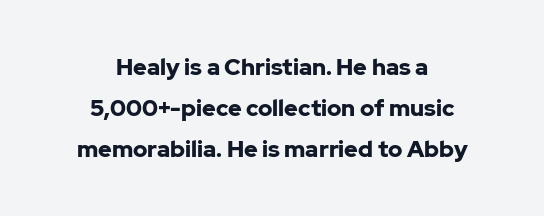
The letters stand upright; this is a roman face. Casual observation: everything's sitting right in the middle. Emphasis by weight is at full strength: bold. The line texture is even and compact thanks to regular tracking. A clean baseline with only descenders dipping below it.
